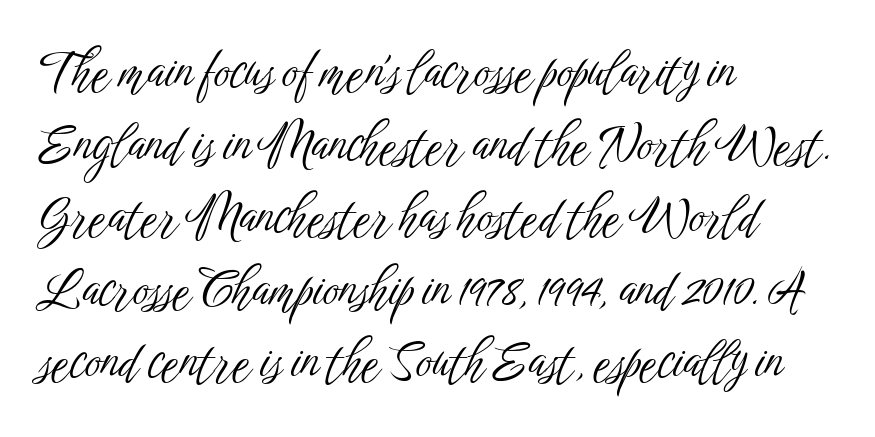
A typesetter would call this proportional, since set widths differ per character. Line spacing here is normal. This rendering features lettering with no underline. Typographically, this falls in the sans-serif category. Typeset ragged right — the left edge is the straight one.
